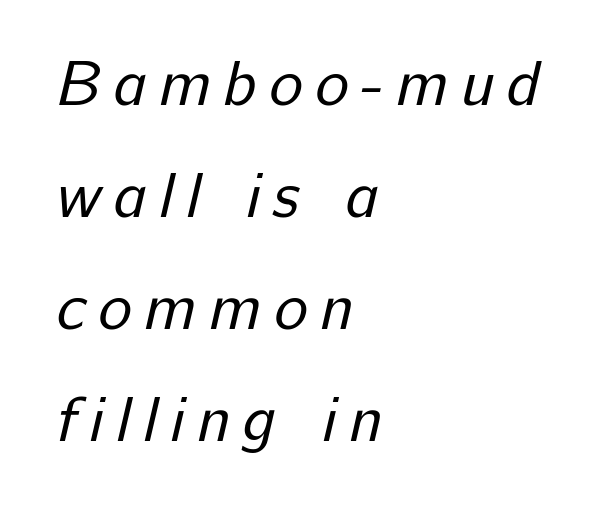
{"serif": "no", "bold": "no", "weight": "regular", "width": "normal", "stroke_contrast": "low", "x_height": "medium", "monospaced": "no", "underline": "no", "align": "left", "line_spacing_ratio": 1.75, "glyph_px": 64}
